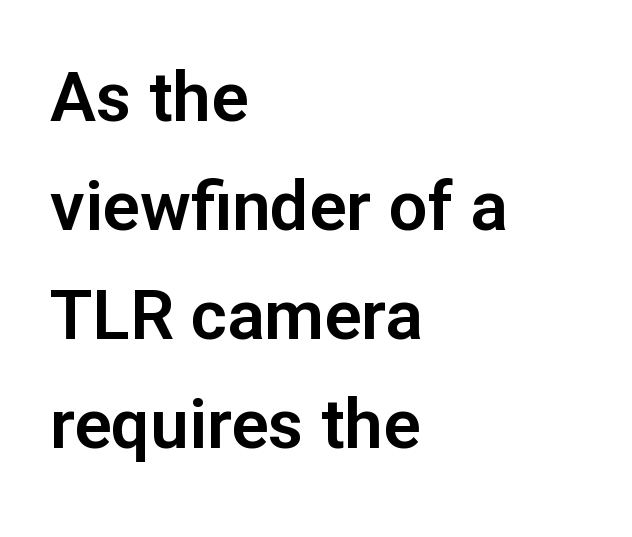
You could call the tracking neutral — neither tight nor loose. Decoration check: the copy has no underline. You can tell it's not italic because the verticals are truly vertical. Where is the straight margin? On the left. Nothing sits at the stroke ends, so this counts as sans-serif.
